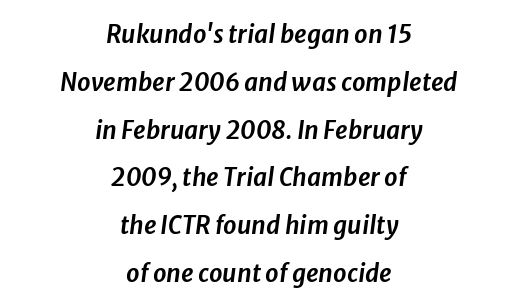
The image shows 24 px text type, italic (leaning right); set centered, loose line spacing (1.99x), normal letter spacing, not underlined.
